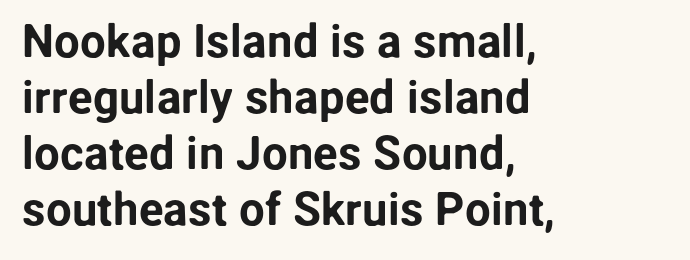
Proportional: the letters do not fall into vertical columns. The words here are not underlined. Italic? Not at all — the glyphs are vertical. The glyphs in this specimen are sans serif. Standard letterfit; no display-style spreading of the glyphs.
